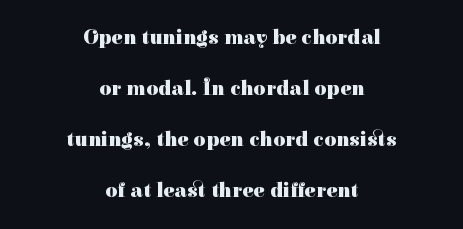
Q: Is the text bold? A: Yes.
Q: Is the text italic (slanted)? A: No, it is upright.
Q: Is the text underlined? A: No.
Q: How is the paragraph aligned? A: Centered.
Q: Is the spacing between letters normal or unusually wide? A: Normal.
Q: Is the spacing between lines tight, normal or loose? A: Loose.
